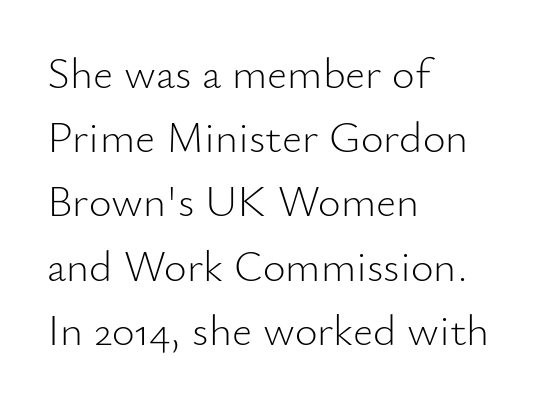
{"serif": "no", "italic": "no", "bold": "no", "weight": "light", "width": "normal", "stroke_contrast": "low", "x_height": "small", "monospaced": "no", "underline": "no", "align": "left", "line_spacing": "normal", "line_spacing_ratio": 1.46, "letter_spacing": "normal", "letter_spacing_em": 0.0, "glyph_px": 44}
